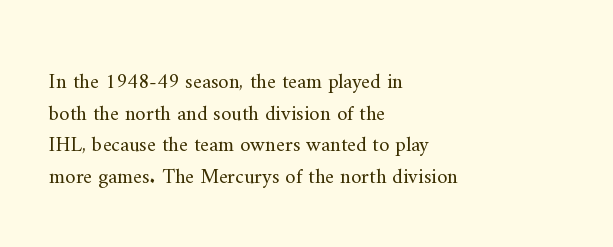
Style check: upright. Leftover space on each line is placed entirely after the last word. The rows are spaced the way most documents space them. The font is comparable to plain body text, perhaps lighter. Honestly, there is no underline to notice here at all. Nobody touched the tracking dial on this one.
